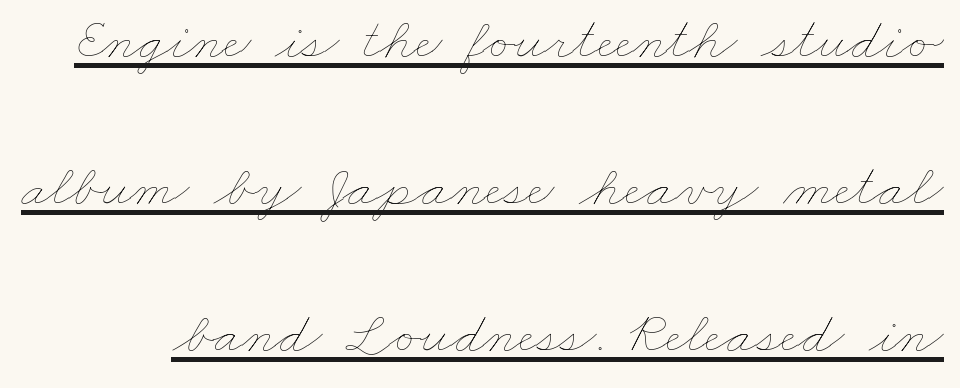
The image shows 60 px thin, wide type; set loose line spacing (2.45x), normal letter spacing, underlined; low stroke contrast and a small x-height.
